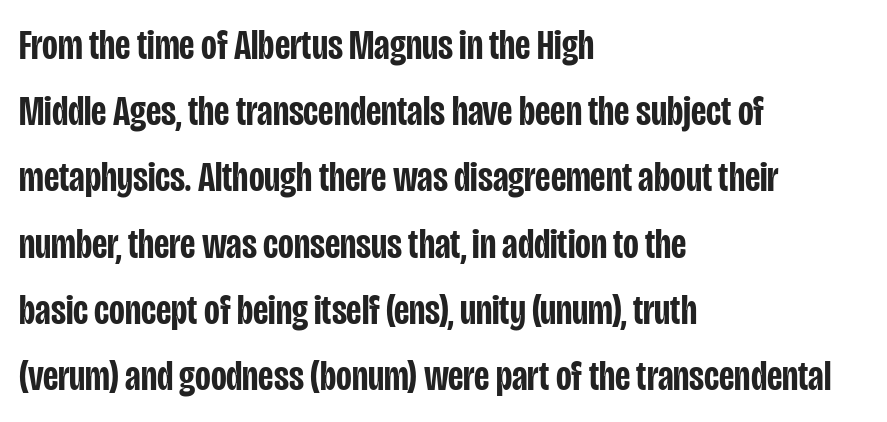
How would I describe the line gaps? Plain and ordinary. These lines are rendered in a variable-pitch font. Reading down the block, your eye returns to a fixed left position each line. Italic? Not at all — the glyphs are vertical. The gap between lines stays unmarked.
